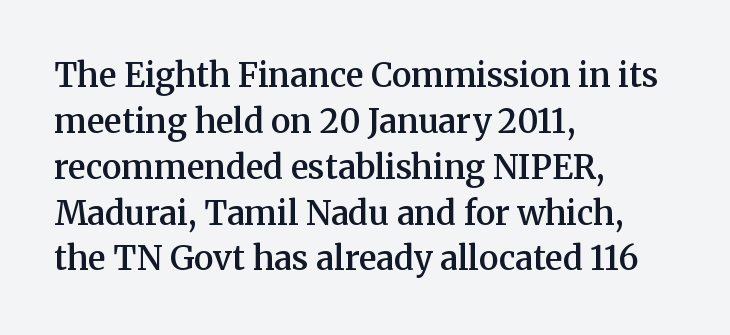
The image shows 33 px semibold serif type, upright; set left-aligned, normal line spacing (1.39x), normal letter spacing, not underlined; medium stroke contrast and a medium x-height.
